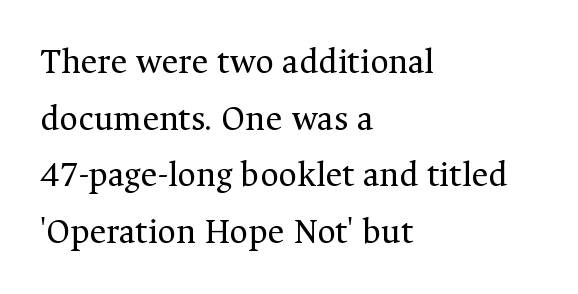
{"serif": "yes", "italic": "no", "bold": "no", "weight": "regular", "width": "normal", "stroke_contrast": "medium", "x_height": "medium", "monospaced": "no", "underline": "no", "align": "left", "line_spacing": "normal", "line_spacing_ratio": 1.57, "letter_spacing": "normal", "letter_spacing_em": 0.0, "glyph_px": 36}
